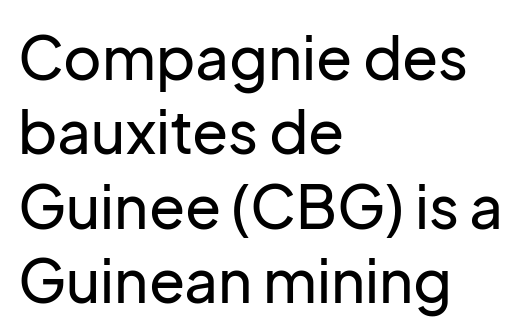
Line spacing here is normal. A sans-serif font was chosen for this passage. Is this a fixed-width face? No — the glyphs have proportional, varying widths. A classic flush-left, rag-right setting is used for this passage. The font's upright variant was chosen for this text. Standard letterfit; no display-style spreading of the glyphs.
